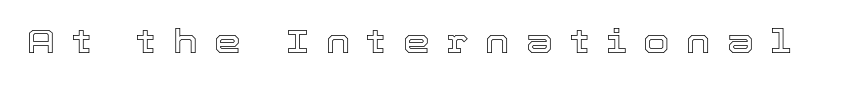
The letterforms stand isolated, each surrounded by extra space. Varying glyph widths throughout — classic text-font behaviour. The lettering stays uniformly vertical, giving the passage a roman look. Has an underline been added? It has not.
